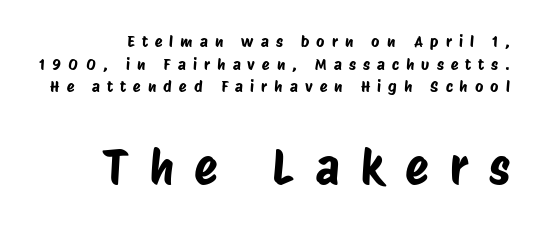
Q: Is the typeface a serif or a sans-serif typeface? A: Sans-serif.
Q: Is the text underlined? A: No.
Q: How is the paragraph aligned? A: Right-aligned.
Q: Is the spacing between letters normal or unusually wide? A: Unusually wide.
Q: Is the spacing between lines tight, normal or loose? A: Normal.
Q: Which block of text is set in a larger size, the first (top) or the second (bottom)? A: The second (bottom) one.
Q: Width (condensed, normal, or wide)? A: Condensed.
Q: Stroke contrast? A: Low.
Q: x-height? A: Large.
Q: Monospaced? A: No.
